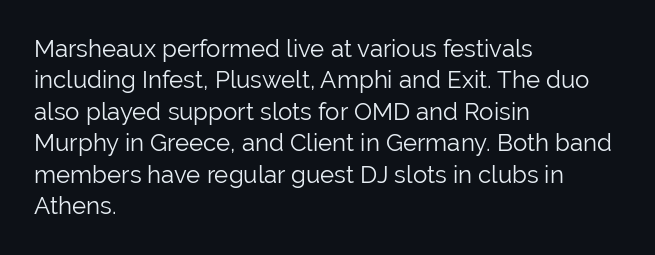
Q: Is the text bold? A: No.
Q: Is the text italic (slanted)? A: No, it is upright.
Q: Is the text underlined? A: No.
Q: How is the paragraph aligned? A: Left-aligned.
Q: Is the spacing between letters normal or unusually wide? A: Normal.
Q: Is the spacing between lines tight, normal or loose? A: Normal.
